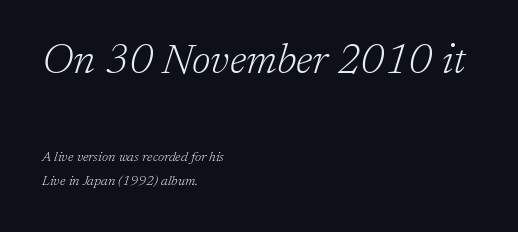
Varying glyph widths throughout — classic text-font behaviour. The designer gave the opening block more size than the closing block. The glyphs are unaccompanied by any horizontal stroke below them. Compared with typical body copy, the letter spacing here is the same. A student would call this left alignment; a typographer would say flush left, rag right.
